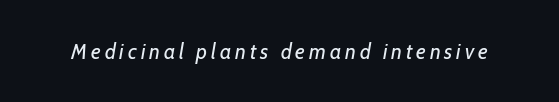
Stem width sits at or under what a default text font uses. Decoration check: the copy has no underline. Rendered with sloped, italic letterforms.
